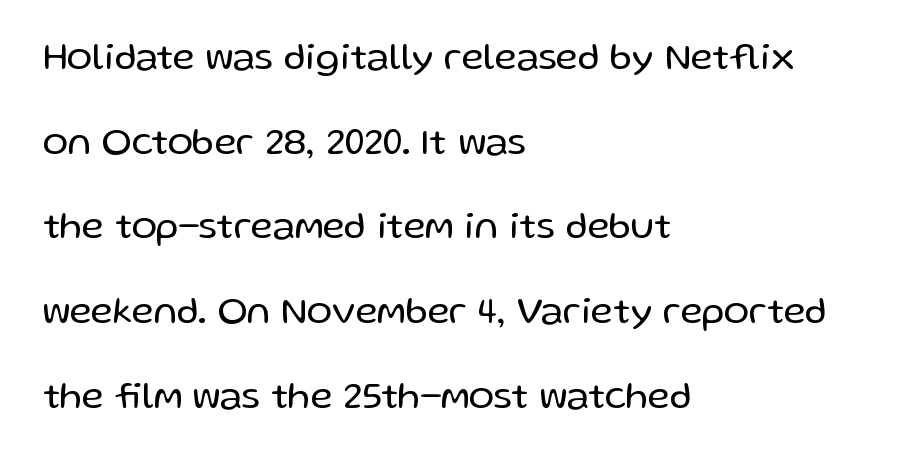
The image shows 38 px regular-weight sans-serif type, upright; set left-aligned, loose line spacing (2.23x), normal letter spacing, not underlined; low stroke contrast and a medium x-height.
